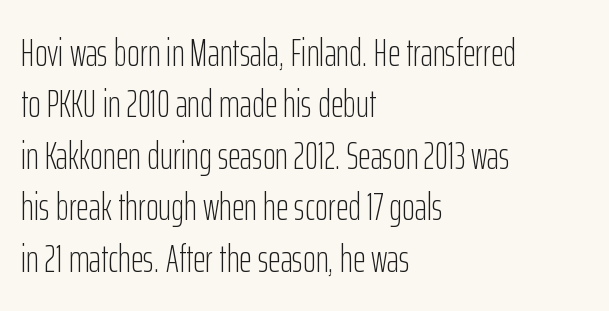
This block has exactly the height ordinary leading produces. Is the stroke heavy? The answer is a plain regular-or-lighter. Spacing verdict: proportional, widths tailored to each character. Only glyphs here, with clear space below each row. These lines are composed in type without serifs. Is the letter spacing exaggerated? No — it looks like the ordinary default.
